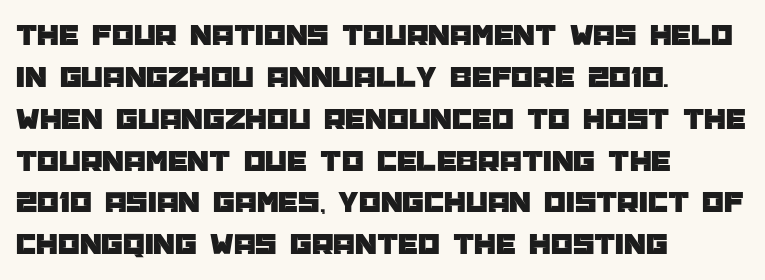
The image shows 31 px sans-serif type, upright; set left-aligned, normal line spacing (1.35x), normal letter spacing, not underlined; low stroke contrast and a large x-height.
